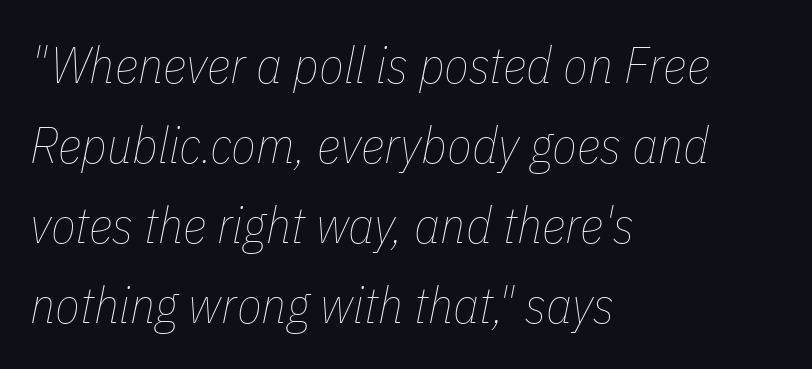
Summary of weight: not heavy and not bold. Visually the block forms a straight wall on the left and a jagged coastline on the right. Clear beneath every line of the passage. The face used here is proportionally spaced, like ordinary book or web type. A typesetter would mark this as italic. If you measured baseline to baseline, you'd find a middling distance.
